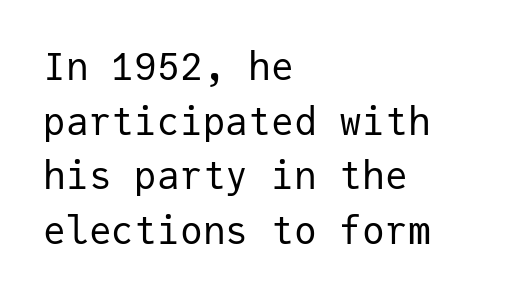
Q: Is the text bold? A: No.
Q: Is the text italic (slanted)? A: No, it is upright.
Q: Is the typeface a serif or a sans-serif typeface? A: Sans-serif.
Q: Is the text underlined? A: No.
Q: How is the paragraph aligned? A: Left-aligned.
Q: Is the spacing between letters normal or unusually wide? A: Normal.
Q: Is the spacing between lines tight, normal or loose? A: Normal.
Q: Width (condensed, normal, or wide)? A: Normal.
Q: Stroke contrast? A: Low.
Q: x-height? A: Medium.
Q: Monospaced? A: Yes.
